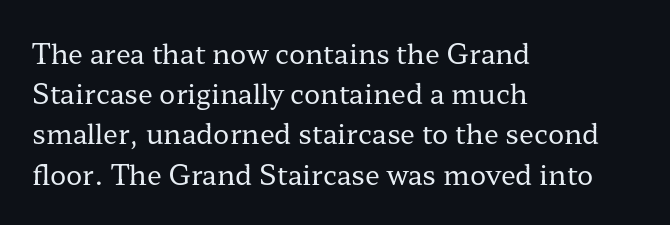
{"italic": "no", "bold": "no", "underline": "no", "align": "left", "line_spacing": "normal", "line_spacing_ratio": 1.49, "letter_spacing": "normal", "letter_spacing_em": 0.0, "glyph_px": 27}
